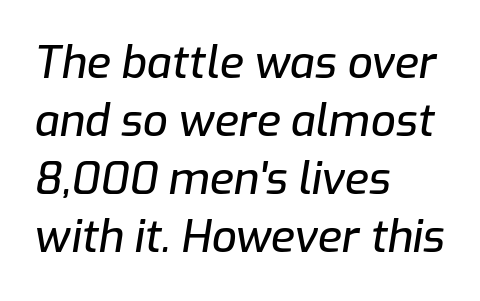
Q: Is the text italic (slanted)? A: Yes, it leans right by about 9 degrees.
Q: Is the text underlined? A: No.
Q: How is the paragraph aligned? A: Left-aligned.
Q: Is the spacing between letters normal or unusually wide? A: Normal.
Q: Is the spacing between lines tight, normal or loose? A: Normal.
Q: Width (condensed, normal, or wide)? A: Normal.
Q: Stroke contrast? A: Low.
Q: x-height? A: Medium.
Q: Monospaced? A: No.
